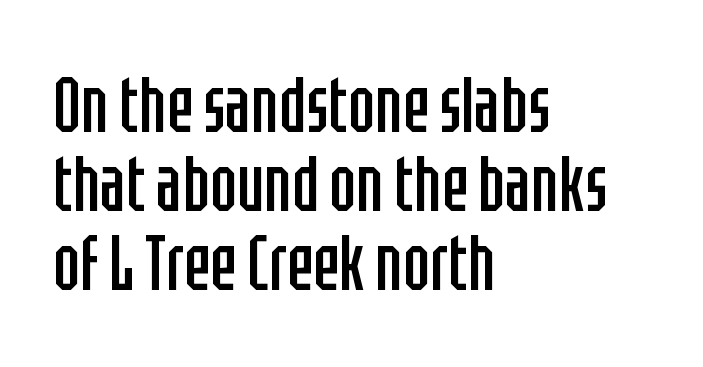
{"serif": "no", "italic": "no", "bold": "no", "weight": "regular", "width": "condensed", "stroke_contrast": "low", "x_height": "large", "monospaced": "no", "underline": "no", "align": "left", "line_spacing": "tight", "line_spacing_ratio": 1.0, "letter_spacing": "normal", "letter_spacing_em": 0.0, "glyph_px": 79}
